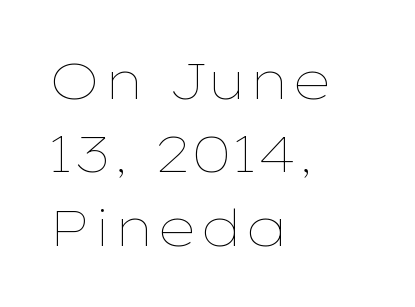
Q: Is the text bold? A: No.
Q: Is the text italic (slanted)? A: No, it is upright.
Q: Is the text underlined? A: No.
Q: How is the paragraph aligned? A: Left-aligned.
Q: Is the spacing between letters normal or unusually wide? A: Normal.
Q: Is the spacing between lines tight, normal or loose? A: Normal.
Q: Width (condensed, normal, or wide)? A: Wide.
Q: Stroke contrast? A: Low.
Q: x-height? A: Medium.
Q: Monospaced? A: No.
